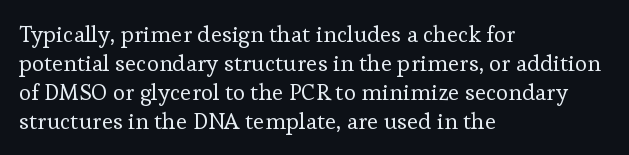
Q: Is the text bold? A: No.
Q: Is the text italic (slanted)? A: No, it is upright.
Q: Is the text underlined? A: No.
Q: How is the paragraph aligned? A: Left-aligned.
Q: Is the spacing between letters normal or unusually wide? A: Normal.
Q: Is the spacing between lines tight, normal or loose? A: Normal.
